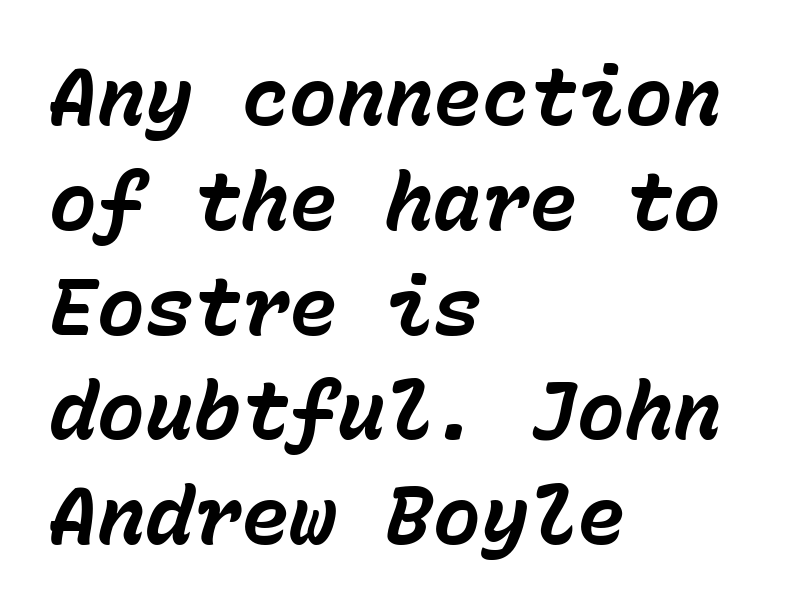
Q: Is the text bold? A: Yes.
Q: Is the text italic (slanted)? A: Yes, it leans right by about 15 degrees.
Q: Is the text underlined? A: No.
Q: How is the paragraph aligned? A: Left-aligned.
Q: Is the spacing between letters normal or unusually wide? A: Normal.
Q: Is the spacing between lines tight, normal or loose? A: Normal.
Q: Width (condensed, normal, or wide)? A: Normal.
Q: Stroke contrast? A: Low.
Q: x-height? A: Medium.
Q: Monospaced? A: Yes.
